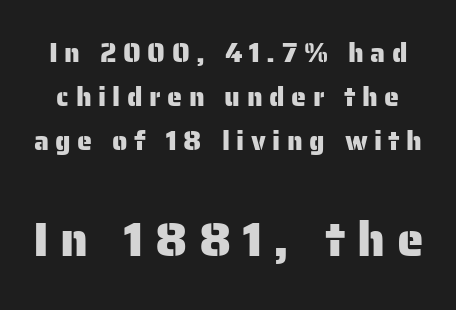
Q: Is the text italic (slanted)? A: No, it is upright.
Q: Is the typeface a serif or a sans-serif typeface? A: Sans-serif.
Q: Is the text underlined? A: No.
Q: Is the spacing between letters normal or unusually wide? A: Unusually wide.
Q: Is the spacing between lines tight, normal or loose? A: Normal.
Q: Which block of text is set in a larger size, the first (top) or the second (bottom)? A: The second (bottom) one.
Q: Width (condensed, normal, or wide)? A: Normal.
Q: Stroke contrast? A: Low.
Q: x-height? A: Medium.
Q: Monospaced? A: No.
